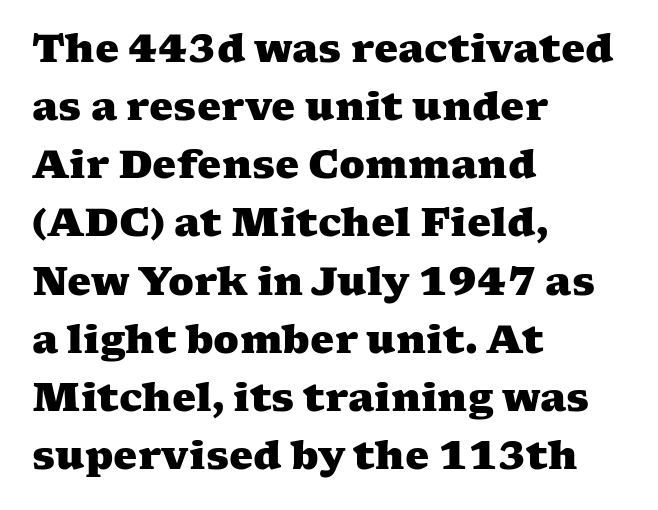
{"serif": "yes", "bold": "yes", "weight": "heavy", "width": "wide", "stroke_contrast": "medium", "x_height": "medium", "monospaced": "no", "underline": "no", "align": "left", "line_spacing": "normal", "line_spacing_ratio": 1.53, "letter_spacing": "normal", "letter_spacing_em": 0.0, "glyph_px": 38}
